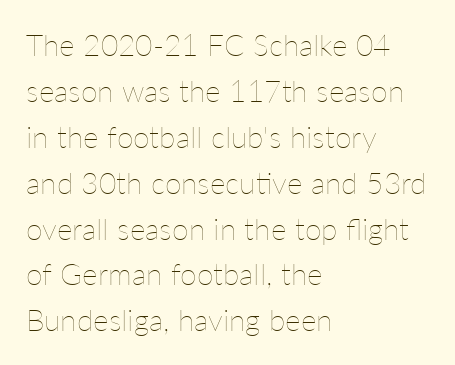
The image shows 30 px thin type, upright; set left-aligned, normal line spacing (1.53x), normal letter spacing, not underlined; low stroke contrast and a medium x-height.
